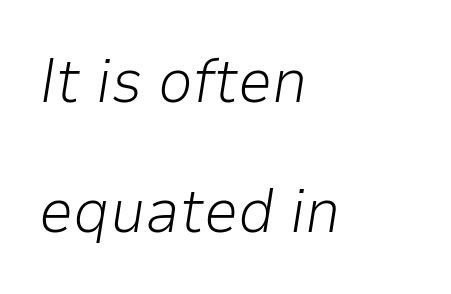
Q: Is the text bold? A: No.
Q: Is the text italic (slanted)? A: Yes, it leans right by about 9 degrees.
Q: Is the text underlined? A: No.
Q: How is the paragraph aligned? A: Left-aligned.
Q: Is the spacing between letters normal or unusually wide? A: Normal.
Q: Is the spacing between lines tight, normal or loose? A: Loose.
Q: Width (condensed, normal, or wide)? A: Normal.
Q: Stroke contrast? A: Low.
Q: x-height? A: Medium.
Q: Monospaced? A: No.
